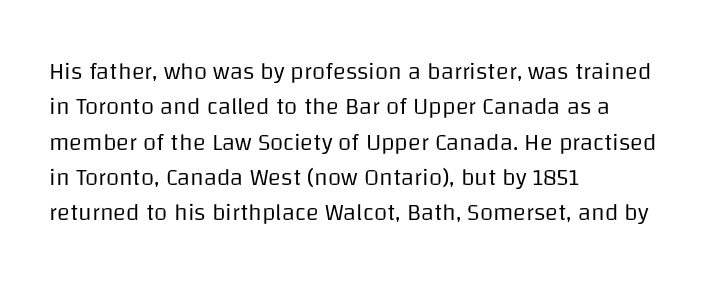
The image shows 24 px text type, upright; set left-aligned, normal line spacing (1.47x), normal letter spacing, not underlined.
